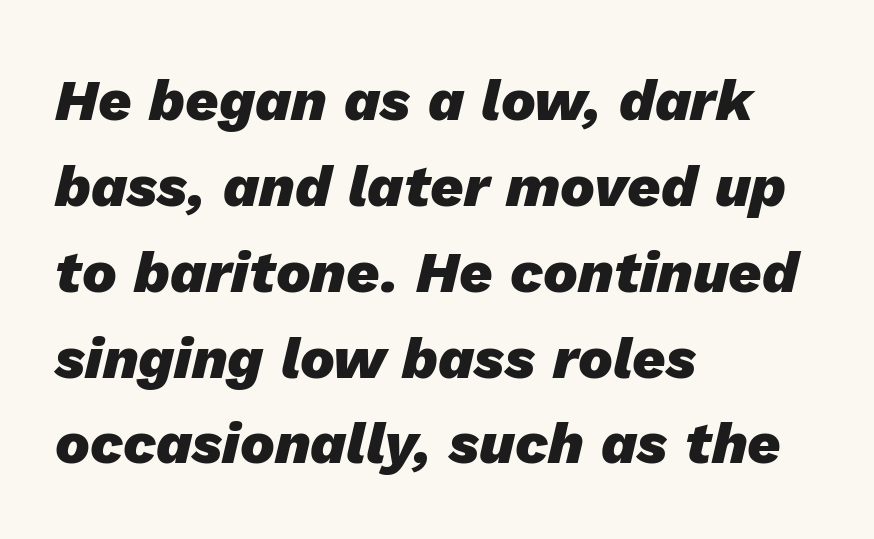
Each letter keeps its own natural width here, so spacing adapts to shape. No word sits above an underline. Heavy, bold letterforms. Compared with typical paragraphs, the rows here are spaced about the same. Is the block centered? No — it sits flush against the left margin.
